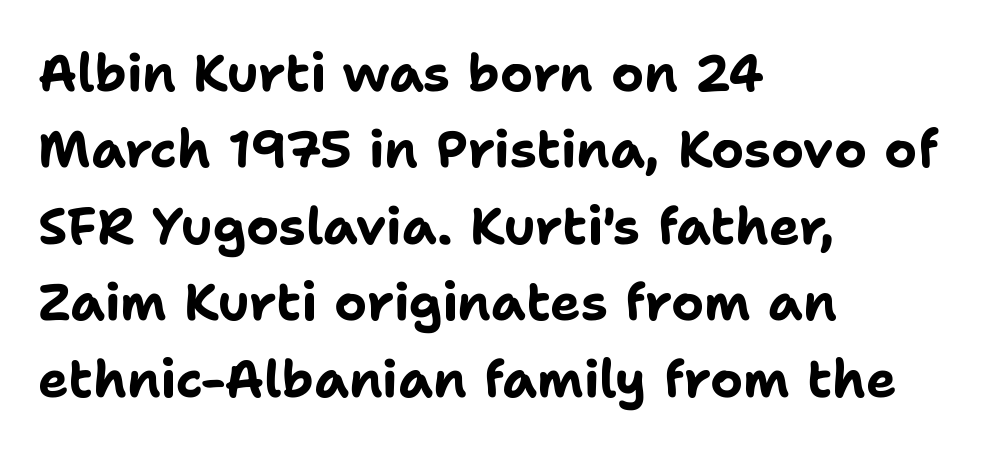
The image shows 51 px bold sans-serif type, upright; set left-aligned, normal line spacing (1.5x), normal letter spacing, not underlined; low stroke contrast and a medium x-height.
